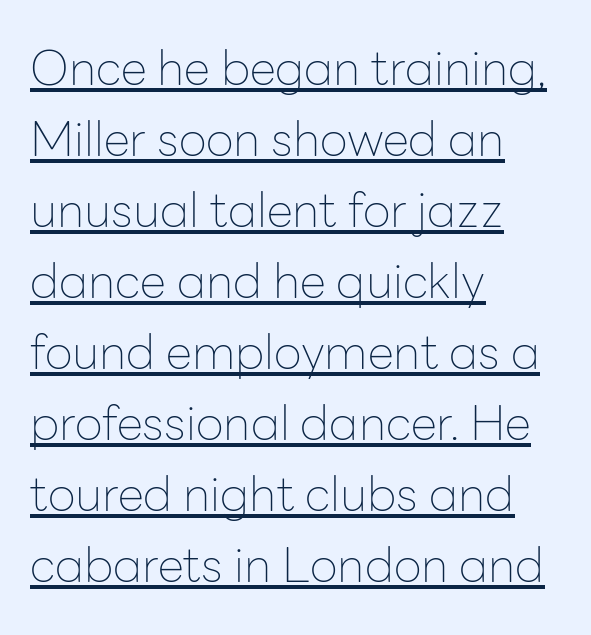
{"serif": "no", "italic": "no", "bold": "no", "weight": "thin", "width": "normal", "stroke_contrast": "low", "x_height": "medium", "monospaced": "no", "underline": "yes", "align": "left", "line_spacing": "normal", "line_spacing_ratio": 1.48, "letter_spacing": "normal", "letter_spacing_em": 0.0, "glyph_px": 48}
